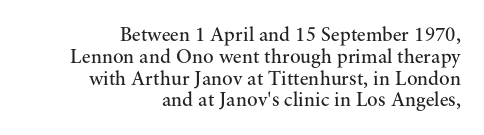
Style check: upright. The passage shown stacks its lines with hardly any gap. The lines are quadded right. A typesetter would call this zero additional tracking.
